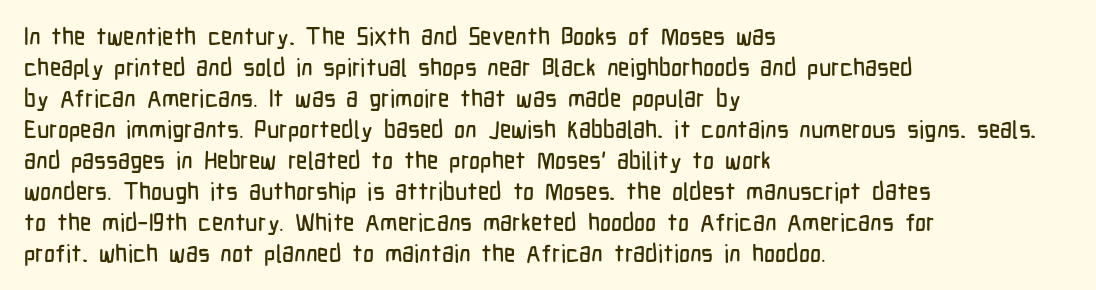
Q: Is the text italic (slanted)? A: No, it is upright.
Q: Is the text underlined? A: No.
Q: How is the paragraph aligned? A: Left-aligned.
Q: Is the spacing between letters normal or unusually wide? A: Normal.
Q: Is the spacing between lines tight, normal or loose? A: Normal.
